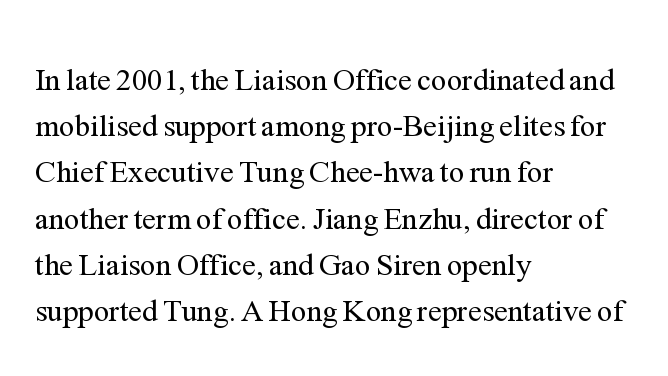
Is this a heavy cut? Hardly; it is regular or lighter. The face used here is proportionally spaced, like ordinary book or web type. Descenders are the only things crossing below the line. What kind of face is this? One with serifs. The letters stand straight up with perfectly vertical stems.
